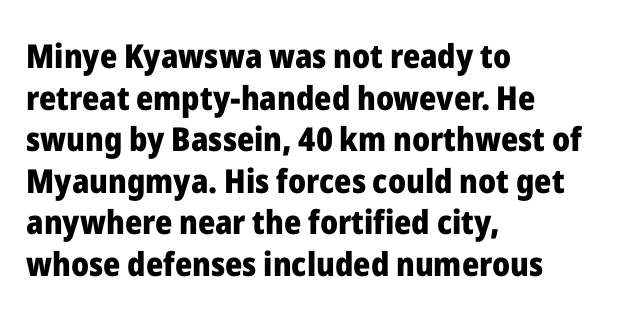
Q: Is the text bold? A: Yes.
Q: Is the text italic (slanted)? A: No, it is upright.
Q: Is the typeface a serif or a sans-serif typeface? A: Sans-serif.
Q: Is the text underlined? A: No.
Q: How is the paragraph aligned? A: Left-aligned.
Q: Is the spacing between letters normal or unusually wide? A: Normal.
Q: Is the spacing between lines tight, normal or loose? A: Normal.
Q: Width (condensed, normal, or wide)? A: Normal.
Q: Stroke contrast? A: Low.
Q: x-height? A: Medium.
Q: Monospaced? A: No.
